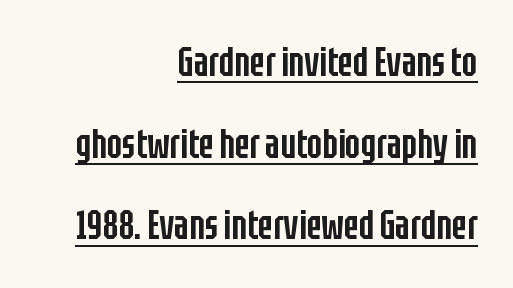
Q: Is the text bold? A: Semi-bold.
Q: Is the text italic (slanted)? A: No, it is upright.
Q: Is the typeface a serif or a sans-serif typeface? A: Sans-serif.
Q: Is the text underlined? A: Yes.
Q: How is the paragraph aligned? A: Right-aligned.
Q: Is the spacing between letters normal or unusually wide? A: Normal.
Q: Is the spacing between lines tight, normal or loose? A: Loose.
Q: Width (condensed, normal, or wide)? A: Condensed.
Q: Stroke contrast? A: Low.
Q: x-height? A: Large.
Q: Monospaced? A: No.
